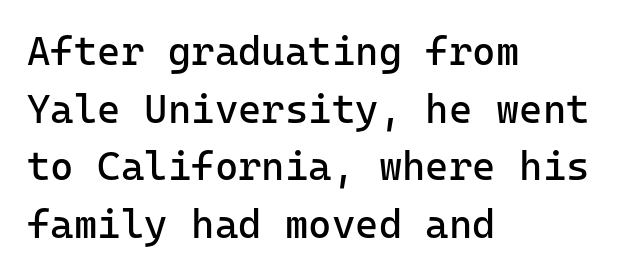
No heavy texture on the line: the type isn't bold. Each line starts at the same left margin while the right side varies. In terms of posture, this sample is upright. Looks like terminal output: every glyph gets an equal slot.
